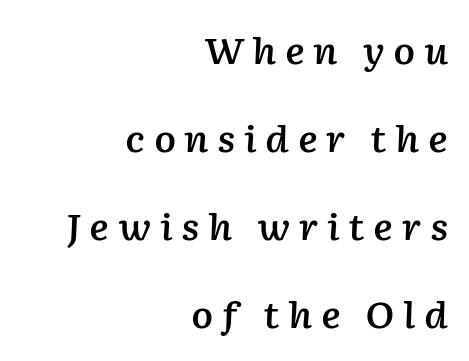
The image shows 36 px semibold type, italic (leaning right); set right-aligned, loose line spacing (2.44x), unusually wide letter spacing (+0.23 em), not underlined; low stroke contrast and a medium x-height.
